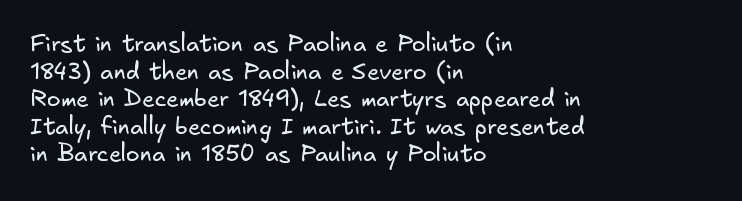
Q: Is the text bold? A: No.
Q: Is the text underlined? A: No.
Q: How is the paragraph aligned? A: Left-aligned.
Q: Is the spacing between letters normal or unusually wide? A: Normal.
